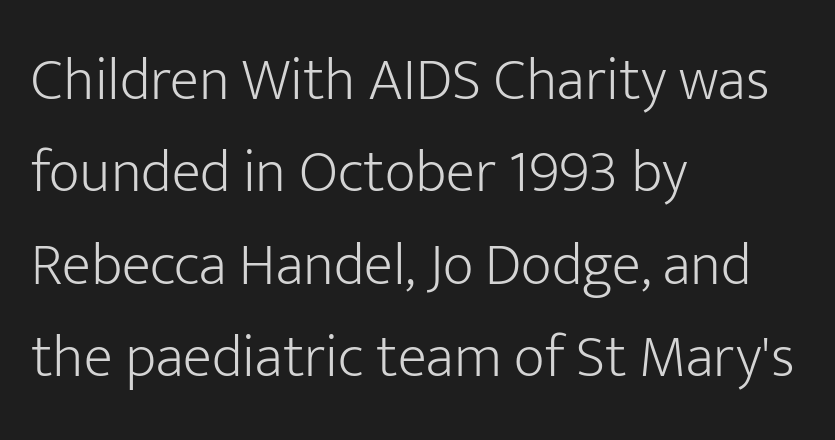
A classic flush-left, rag-right setting is used for this passage. Heft: none added — not bold. A normal amount of white space separates one row of letters from the next. This is the regular roman posture of the typeface.
